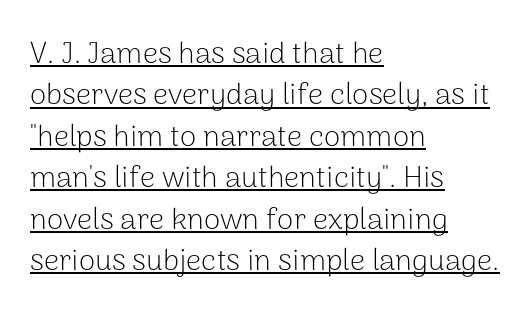
The line texture is even and compact thanks to regular tracking. Like a heading marked for emphasis, these lines bear an underscore. The face looks like a standard text weight, possibly lighter. Does the lettering tilt? It doesn't — this is upright. The passage shown is typed in a proportional face where columns would drift.
